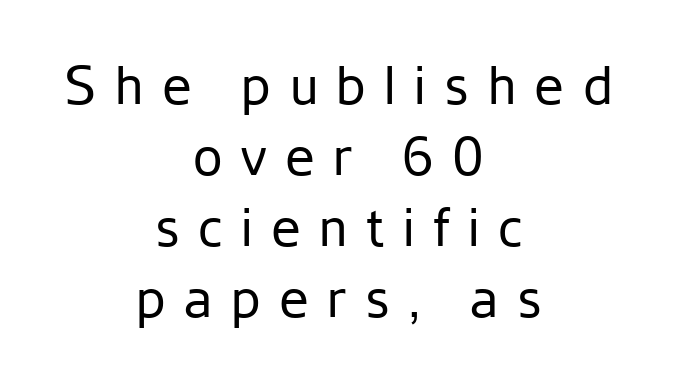
This sample has the flowing, uneven cadence of proportional lettering. The paragraph has two soft edges and a firm central axis. Notice how the stems are strictly vertical — no italics here. Grotesque or geometric, the face here clearly has no serifs. Line spacing here is normal.
